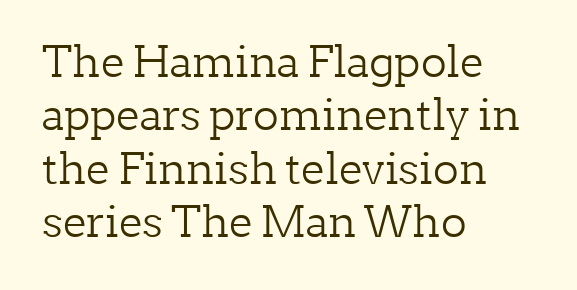
The image shows 43 px light serif type, upright; set left-aligned, line spacing 1.24x, normal letter spacing, not underlined; low stroke contrast and a medium x-height.
